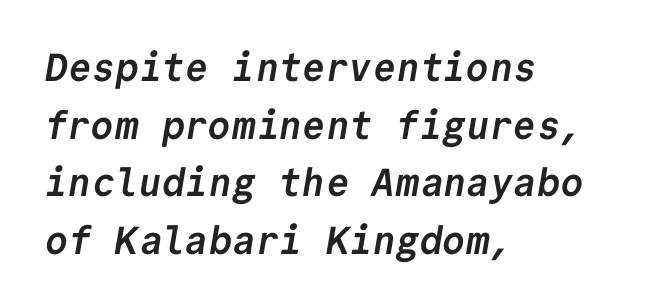
Typeset ragged right — the left edge is the straight one. Lines of text with bare space underneath. What stands out about the letter spacing? Nothing — it is the standard amount. The line-height multiplier appears to be the usual default.
